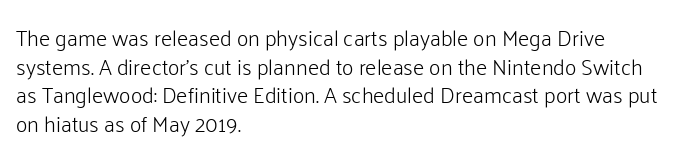
The image shows 22 px text type, upright; set left-aligned, normal line spacing (1.3x), normal letter spacing, not underlined.
